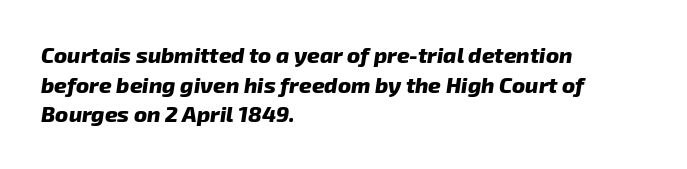
The image shows 22 px bold type, italic (leaning right); set left-aligned, normal line spacing (1.35x), normal letter spacing, not underlined.
